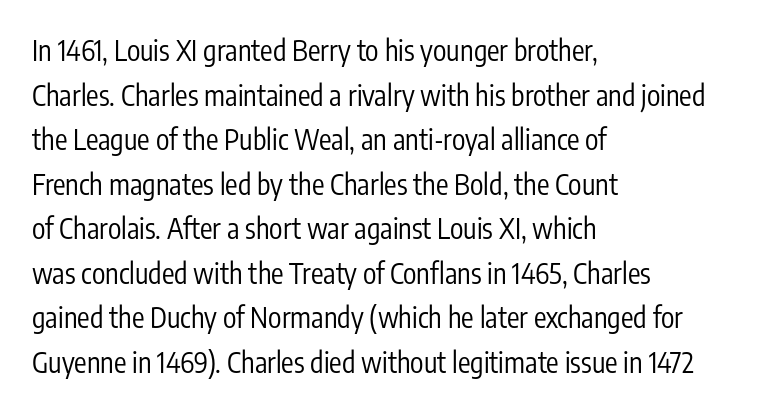
Q: Is the text bold? A: No.
Q: Is the text italic (slanted)? A: No, it is upright.
Q: Is the typeface a serif or a sans-serif typeface? A: Sans-serif.
Q: Is the text underlined? A: No.
Q: How is the paragraph aligned? A: Left-aligned.
Q: Is the spacing between letters normal or unusually wide? A: Normal.
Q: Is the spacing between lines tight, normal or loose? A: Normal.
Q: Width (condensed, normal, or wide)? A: Condensed.
Q: Stroke contrast? A: Low.
Q: x-height? A: Medium.
Q: Monospaced? A: No.
